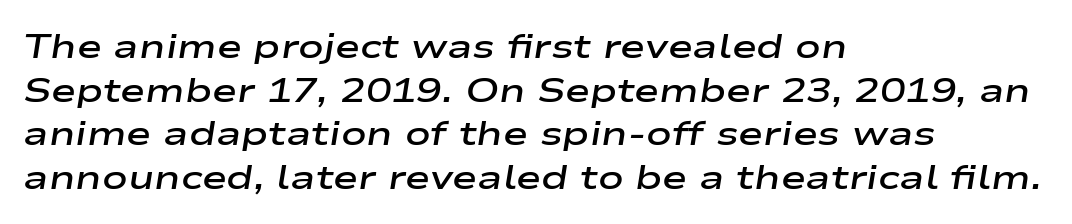
Q: Is the text bold? A: Semi-bold.
Q: Is the text italic (slanted)? A: Yes, it leans right by about 9 degrees.
Q: Is the text underlined? A: No.
Q: How is the paragraph aligned? A: Left-aligned.
Q: Is the spacing between letters normal or unusually wide? A: Normal.
Q: Is the spacing between lines tight, normal or loose? A: Normal.
Q: Width (condensed, normal, or wide)? A: Wide.
Q: Stroke contrast? A: Low.
Q: x-height? A: Medium.
Q: Monospaced? A: No.
